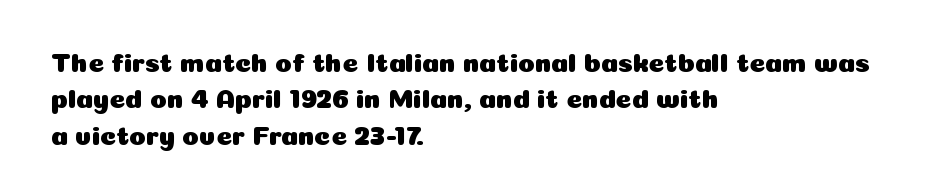
{"italic": "no", "underline": "no", "align": "left", "line_spacing": "normal", "line_spacing_ratio": 1.35, "letter_spacing": "normal", "letter_spacing_em": 0.0, "glyph_px": 27}
